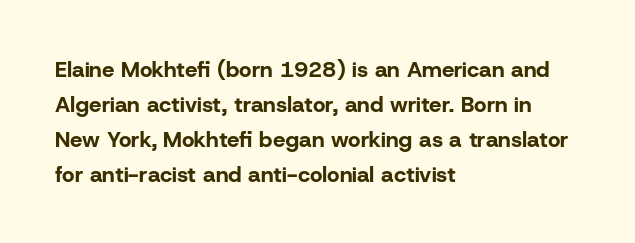
The image shows 22 px bold type, upright; set left-aligned, normal line spacing (1.59x), normal letter spacing, not underlined.
